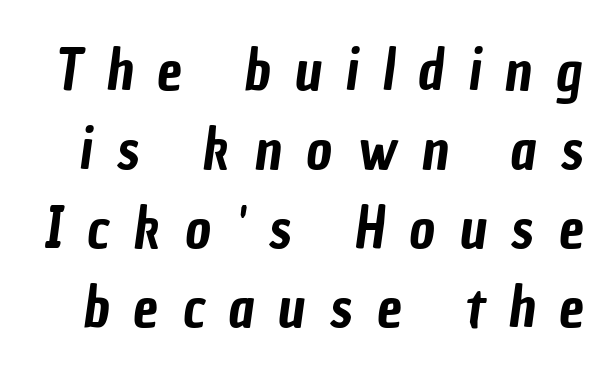
{"serif": "no", "width": "condensed", "stroke_contrast": "low", "x_height": "medium", "monospaced": "no", "underline": "no", "line_spacing": "normal", "line_spacing_ratio": 1.41, "letter_spacing": "wide", "letter_spacing_em": 0.43, "glyph_px": 56}
